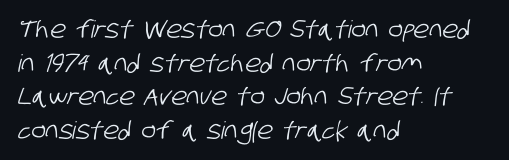
{"underline": "no", "align": "left", "line_spacing": "normal", "line_spacing_ratio": 1.4, "letter_spacing": "normal", "letter_spacing_em": 0.0, "glyph_px": 24}
